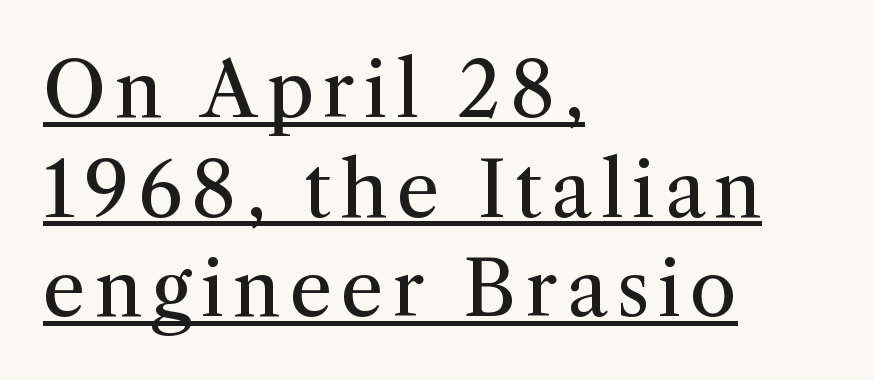
The image shows 76 px regular-weight serif type, upright; set left-aligned, normal line spacing (1.31x), underlined; medium stroke contrast and a medium x-height.
